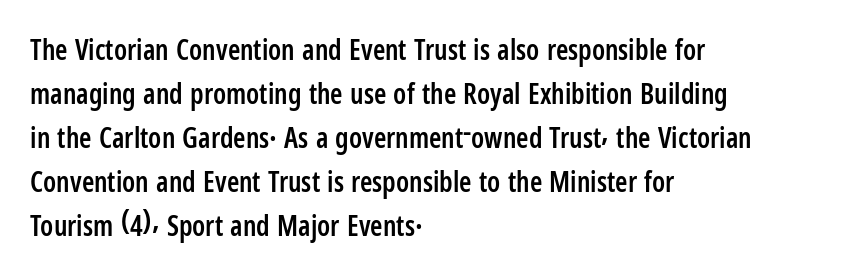
{"serif": "no", "italic": "no", "bold": "semi", "weight": "semibold", "width": "condensed", "stroke_contrast": "low", "x_height": "medium", "monospaced": "no", "underline": "no", "align": "left", "line_spacing": "normal", "line_spacing_ratio": 1.57, "letter_spacing": "normal", "letter_spacing_em": 0.0, "glyph_px": 28}
